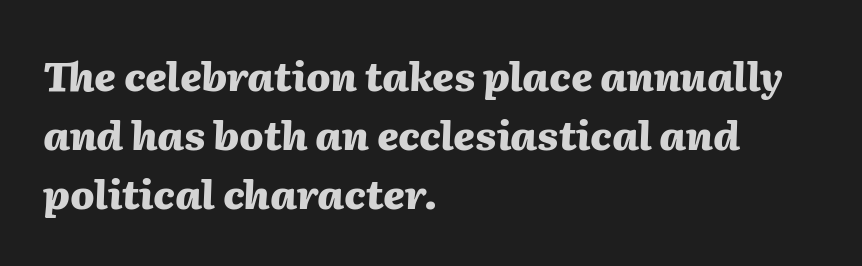
The image shows 40 px heavy type, italic (leaning right); set left-aligned, normal line spacing (1.48x), normal letter spacing, not underlined; medium stroke contrast and a medium x-height.
